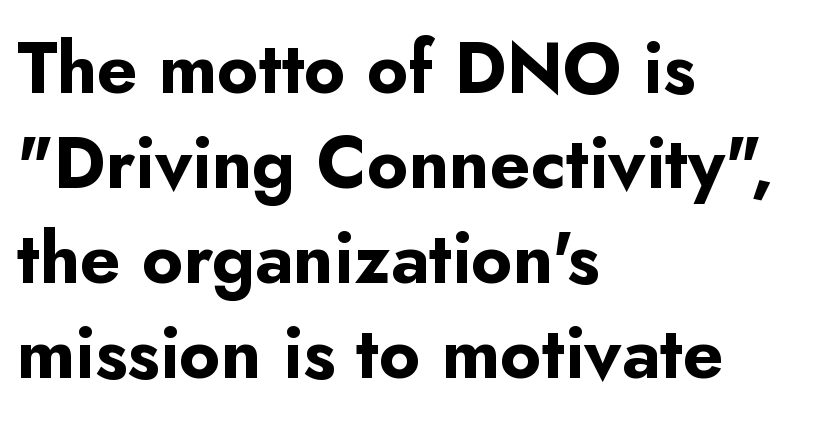
The image shows 71 px bold sans-serif type, upright; set left-aligned, normal line spacing (1.34x), normal letter spacing, not underlined; low stroke contrast and a small x-height.
